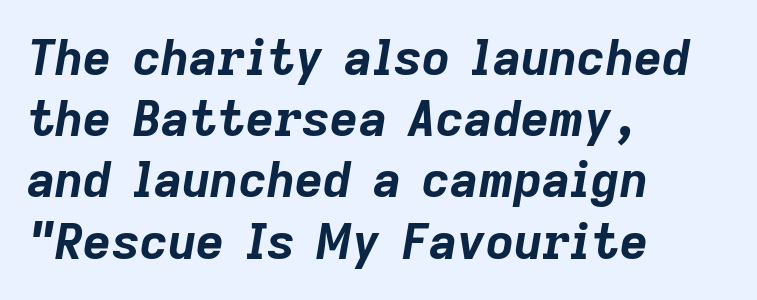
Q: Is the text bold? A: Yes.
Q: Is the text italic (slanted)? A: Yes, it leans right by about 9 degrees.
Q: Is the text underlined? A: No.
Q: How is the paragraph aligned? A: Left-aligned.
Q: Is the spacing between letters normal or unusually wide? A: Normal.
Q: Is the spacing between lines tight, normal or loose? A: Normal.
Q: Width (condensed, normal, or wide)? A: Normal.
Q: Stroke contrast? A: Low.
Q: x-height? A: Medium.
Q: Monospaced? A: No.
